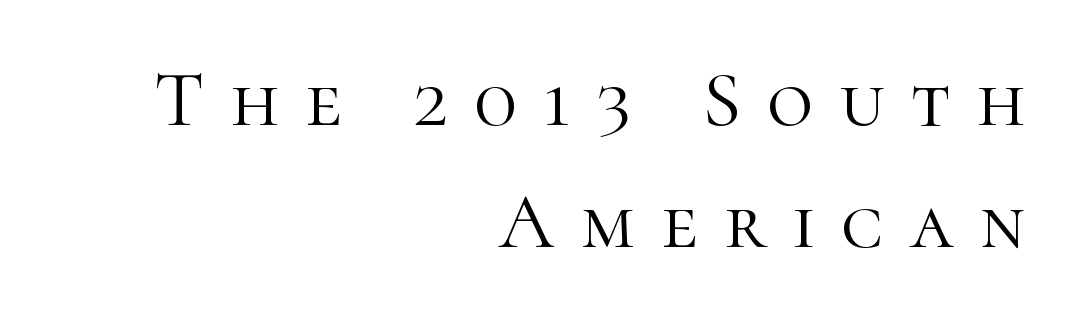
Words float on clear page, feet unadorned. Does the type have serifs? Yes, each stem ends in a small foot. Nothing heavy about these letters — not bold at all. Unlike italic type, these characters show no tilt at all. Caption: multi-line text, flush right, ragged left. The line-height multiplier appears to be the usual default.
